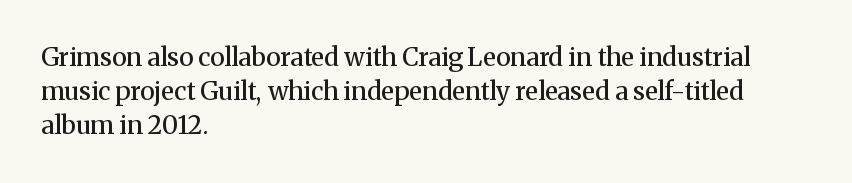
{"italic": "no", "bold": "semi", "underline": "no", "align": "left", "line_spacing": "normal", "line_spacing_ratio": 1.37, "letter_spacing": "normal", "letter_spacing_em": 0.0, "glyph_px": 25}
